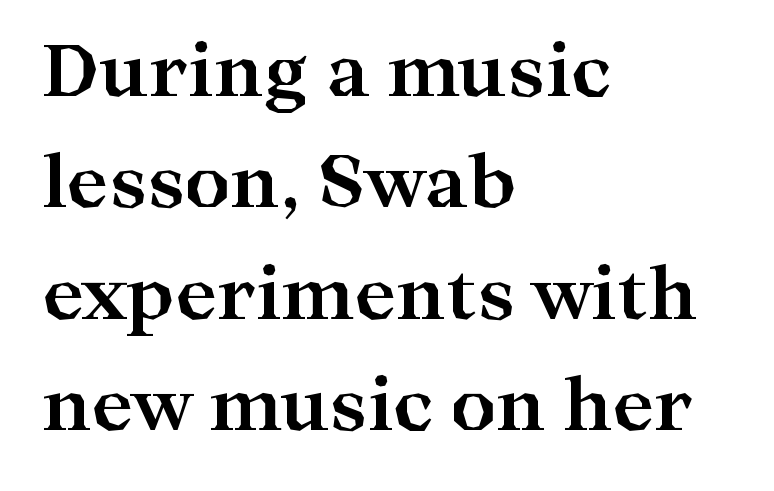
{"serif": "yes", "italic": "no", "bold": "yes", "weight": "bold", "width": "wide", "stroke_contrast": "high", "x_height": "medium", "monospaced": "no", "underline": "no", "align": "left", "line_spacing": "normal", "line_spacing_ratio": 1.57, "letter_spacing": "normal", "letter_spacing_em": 0.0, "glyph_px": 71}
